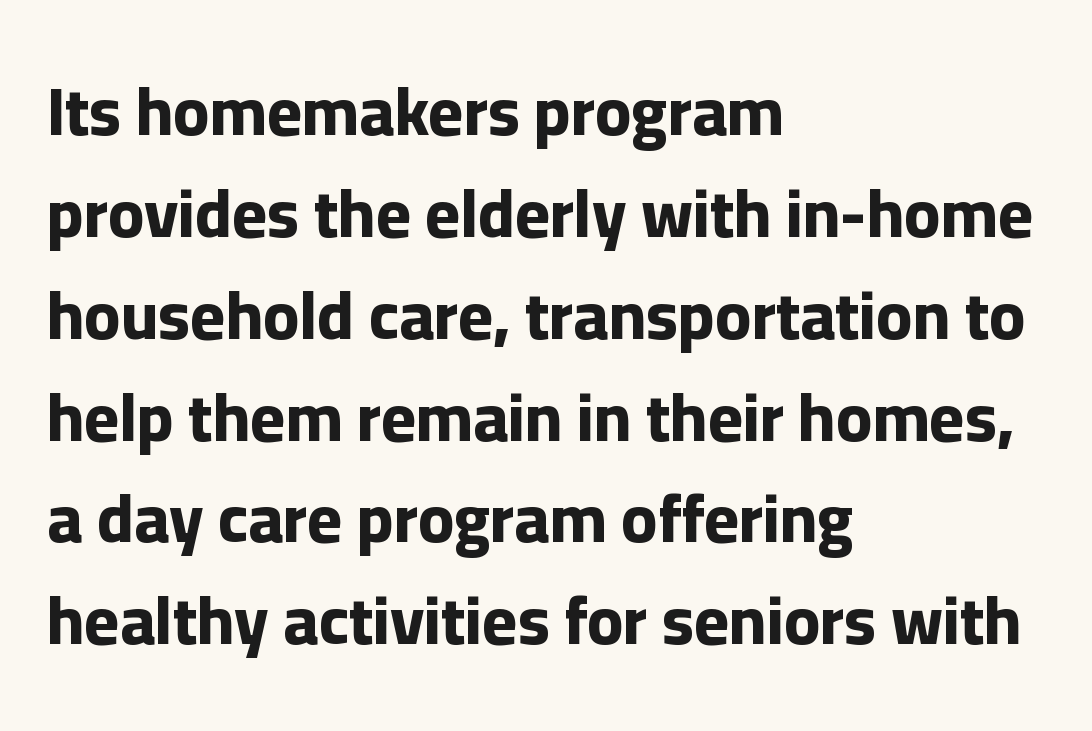
The image shows 67 px bold sans-serif type, upright; set left-aligned, normal line spacing (1.52x), normal letter spacing, not underlined; low stroke contrast and a medium x-height.
